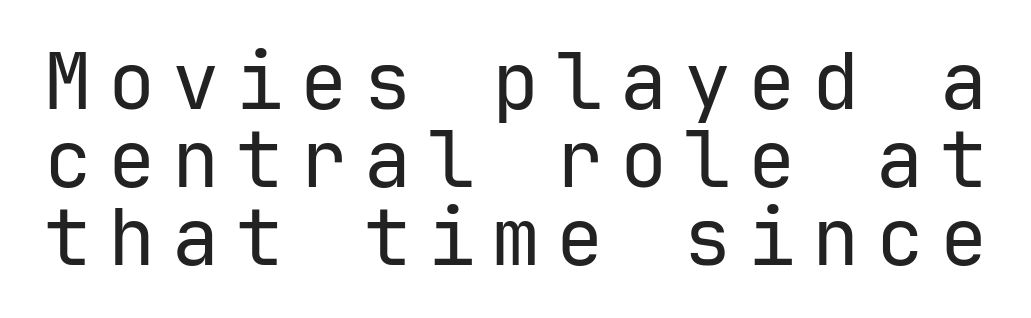
The image shows 79 px regular-weight sans-serif type, upright, monospaced; set tight line spacing (0.99x), unusually wide letter spacing (+0.21 em), not underlined; low stroke contrast and a medium x-height.
